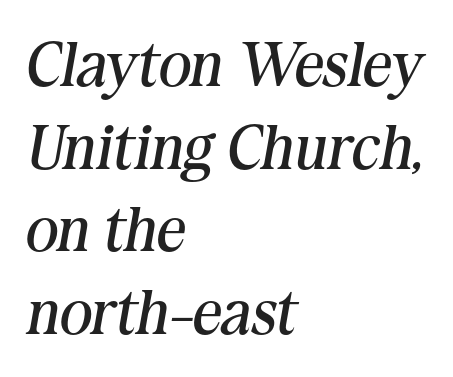
Casual observation: everything's shoved over to the left. Unmarked baselines from the first word to the last. Characters follow at the spacing the type designer built in. A normal amount of white space separates one row of letters from the next.
